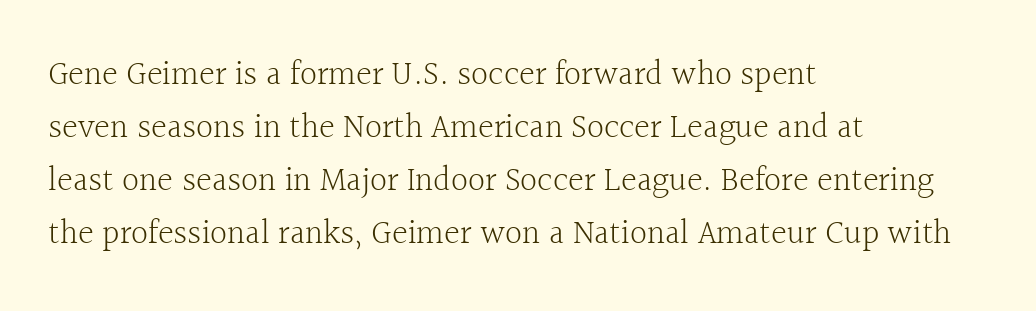
The image shows 34 px light serif type, upright; set left-aligned, normal line spacing (1.56x), normal letter spacing, not underlined; a medium x-height.
